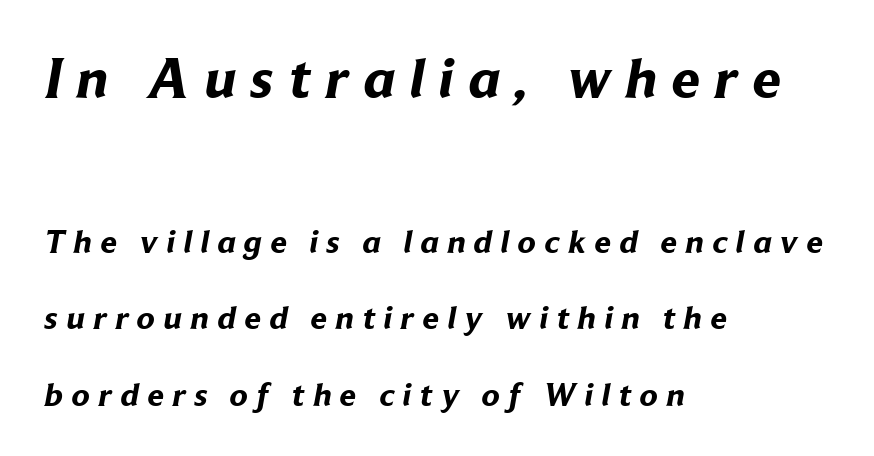
Q: Is the text bold? A: Yes.
Q: Is the typeface a serif or a sans-serif typeface? A: Sans-serif.
Q: Is the text underlined? A: No.
Q: How is the paragraph aligned? A: Left-aligned.
Q: Is the spacing between letters normal or unusually wide? A: Unusually wide.
Q: Is the spacing between lines tight, normal or loose? A: Loose.
Q: Which block of text is set in a larger size, the first (top) or the second (bottom)? A: The first (top) one.
Q: Width (condensed, normal, or wide)? A: Normal.
Q: Stroke contrast? A: Low.
Q: x-height? A: Medium.
Q: Monospaced? A: No.
